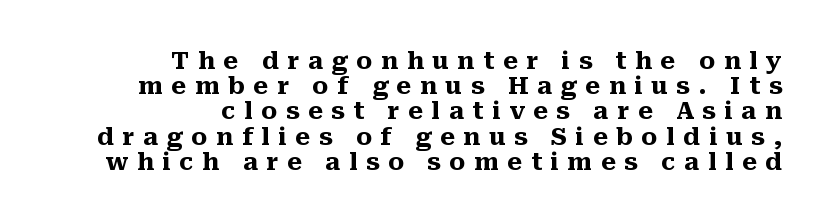
{"italic": "no", "bold": "yes", "underline": "no", "align": "right", "line_spacing": "tight", "line_spacing_ratio": 1.05, "letter_spacing": "wide", "letter_spacing_em": 0.36, "glyph_px": 24}
